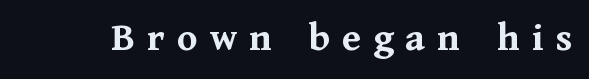
Q: Is the text bold? A: Yes.
Q: Is the text italic (slanted)? A: No, it is upright.
Q: Is the typeface a serif or a sans-serif typeface? A: Serif.
Q: Is the text underlined? A: No.
Q: Is the spacing between letters normal or unusually wide? A: Unusually wide.
Q: Width (condensed, normal, or wide)? A: Normal.
Q: Stroke contrast? A: Medium.
Q: x-height? A: Medium.
Q: Monospaced? A: No.
